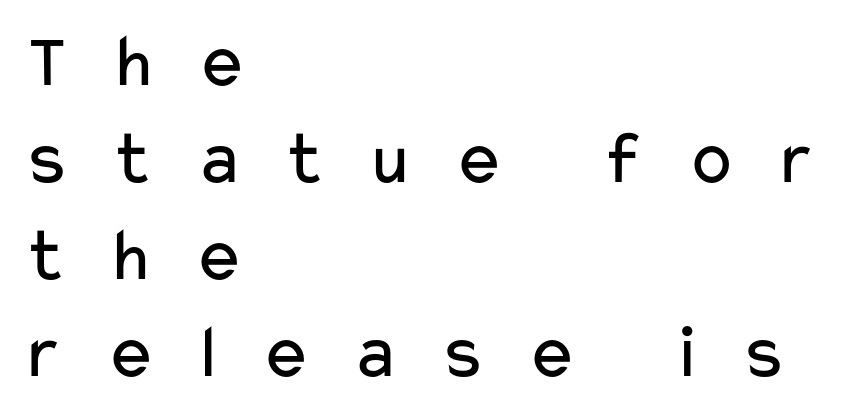
The image shows 77 px regular-weight, wide sans-serif type, upright; set left-aligned, normal line spacing (1.26x), unusually wide letter spacing (+0.49 em), not underlined; low stroke contrast and a medium x-height.
